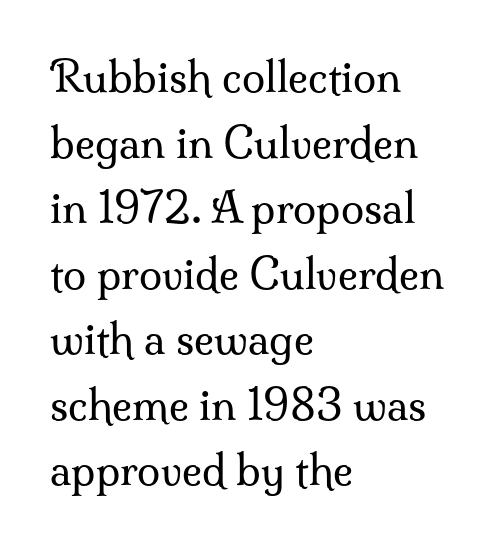
{"serif": "yes", "italic": "no", "bold": "no", "weight": "regular", "width": "normal", "stroke_contrast": "medium", "x_height": "small", "monospaced": "no", "underline": "no", "align": "left", "line_spacing": "normal", "line_spacing_ratio": 1.56, "letter_spacing": "normal", "letter_spacing_em": 0.0, "glyph_px": 42}
